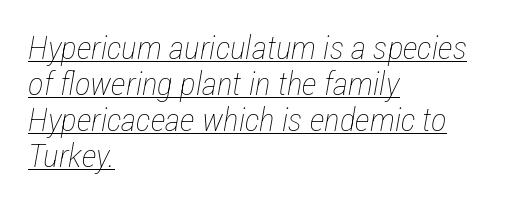
Q: Is the text bold? A: No.
Q: Is the text italic (slanted)? A: Yes, it leans right by about 12 degrees.
Q: Is the text underlined? A: Yes.
Q: How is the paragraph aligned? A: Left-aligned.
Q: Is the spacing between letters normal or unusually wide? A: Normal.
Q: Is the spacing between lines tight, normal or loose? A: Tight.
Q: Width (condensed, normal, or wide)? A: Condensed.
Q: Stroke contrast? A: Low.
Q: x-height? A: Medium.
Q: Monospaced? A: No.
